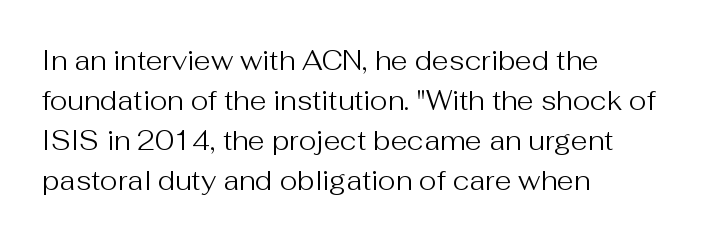
The image shows 27 px text type, upright; set left-aligned, normal line spacing (1.48x), normal letter spacing, not underlined.
